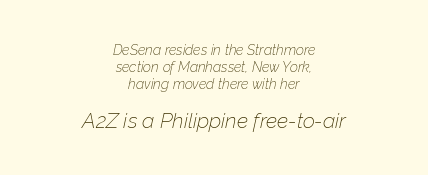
{"italic": "yes", "lean": "right", "slant_degrees": 12, "bold": "no", "underline": "no", "align": "center", "line_spacing_ratio": 1.2, "letter_spacing": "normal", "letter_spacing_em": 0.0, "larger_block": "second", "size_ratio": 1.5, "glyph_px": 21}
